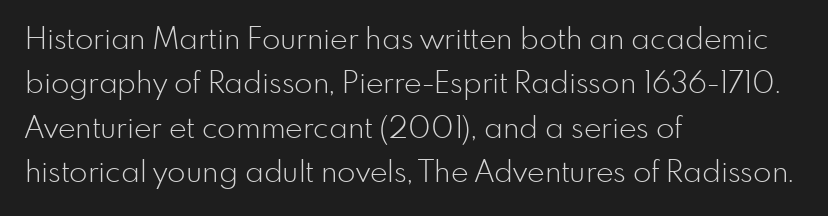
{"serif": "no", "italic": "no", "bold": "no", "weight": "light", "width": "normal", "stroke_contrast": "low", "x_height": "small", "monospaced": "no", "underline": "no", "align": "left", "line_spacing": "normal", "line_spacing_ratio": 1.48, "letter_spacing": "normal", "letter_spacing_em": 0.0, "glyph_px": 30}
